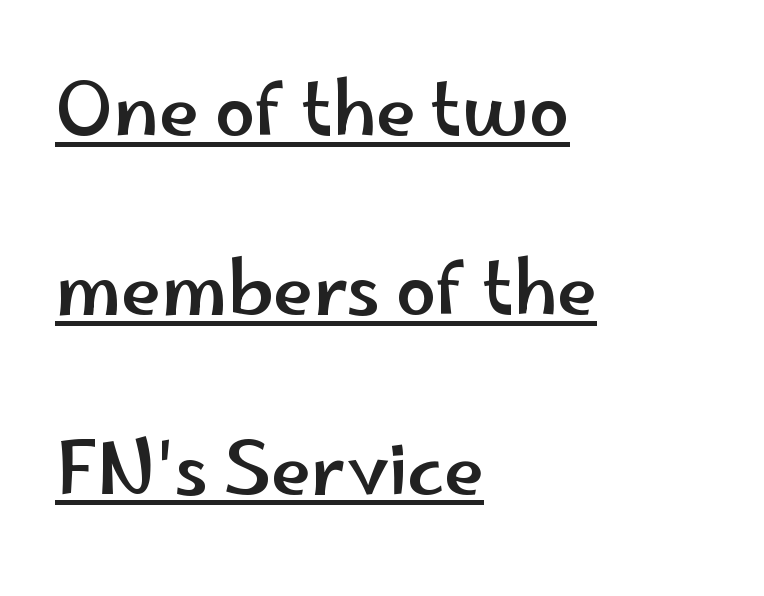
{"serif": "no", "italic": "no", "width": "wide", "stroke_contrast": "low", "x_height": "small", "monospaced": "no", "underline": "yes", "align": "left", "line_spacing": "loose", "line_spacing_ratio": 2.49, "letter_spacing": "normal", "letter_spacing_em": 0.0, "glyph_px": 72}
